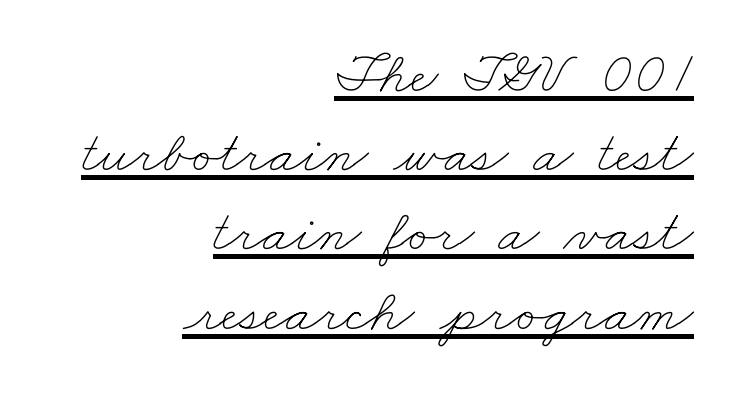
The image shows 60 px thin, wide type; set right-aligned, normal line spacing (1.32x), normal letter spacing, underlined; low stroke contrast and a small x-height.
